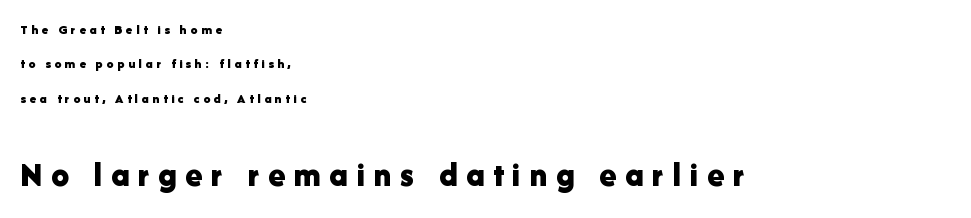
{"serif": "no", "italic": "no", "bold": "yes", "weight": "bold", "width": "normal", "stroke_contrast": "low", "x_height": "medium", "monospaced": "no", "underline": "no", "align": "left", "line_spacing": "loose", "line_spacing_ratio": 2.45, "letter_spacing": "wide", "letter_spacing_em": 0.25, "larger_block": "second", "size_ratio": 2.5, "glyph_px": 35}
